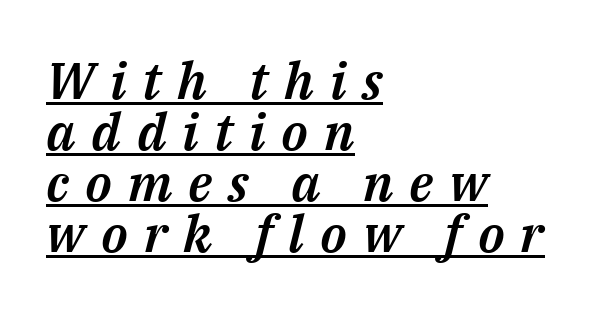
The image shows 51 px text type, italic (leaning right); set left-aligned, tight line spacing (1.0x), unusually wide letter spacing (+0.31 em), underlined; medium stroke contrast and a medium x-height.
